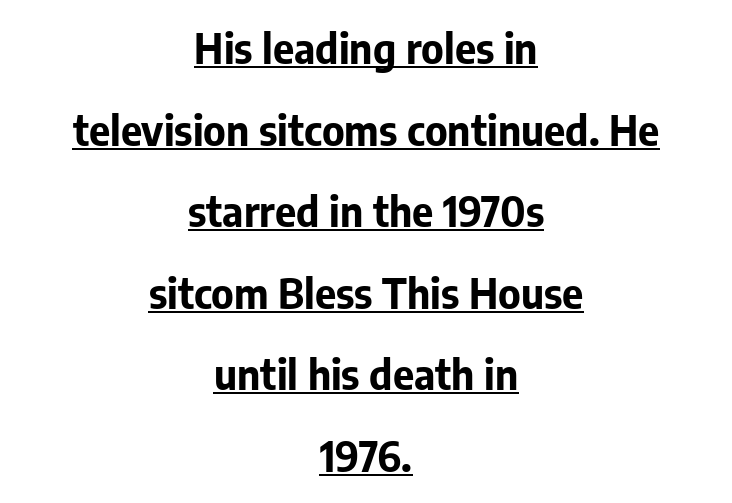
{"serif": "no", "italic": "no", "bold": "yes", "weight": "bold", "width": "normal", "stroke_contrast": "low", "x_height": "medium", "monospaced": "no", "underline": "yes", "align": "center", "line_spacing": "loose", "line_spacing_ratio": 1.99, "letter_spacing": "normal", "letter_spacing_em": 0.0, "glyph_px": 41}
